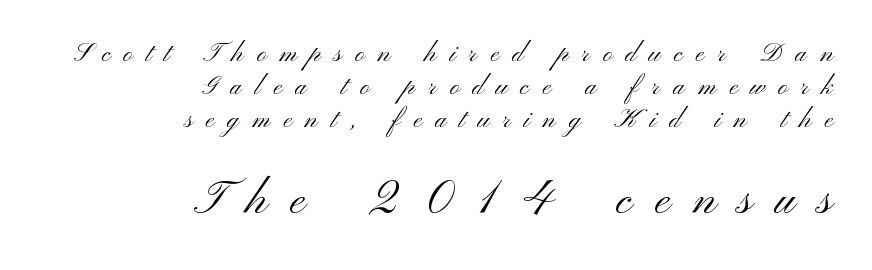
Rows of type keep a routine distance in the vertical direction. The lower block of text is set noticeably larger than the block above it. The rendering uses natural spacing where letterforms have individual widths. In CSS terms this would be text-align: right. The letterforms sit at book weight or below.
